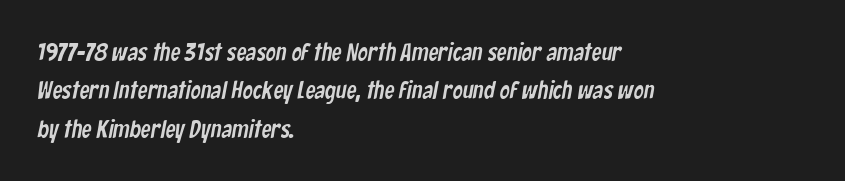
{"underline": "no", "align": "left", "line_spacing": "normal", "line_spacing_ratio": 1.54, "letter_spacing": "normal", "letter_spacing_em": 0.0, "glyph_px": 25}
